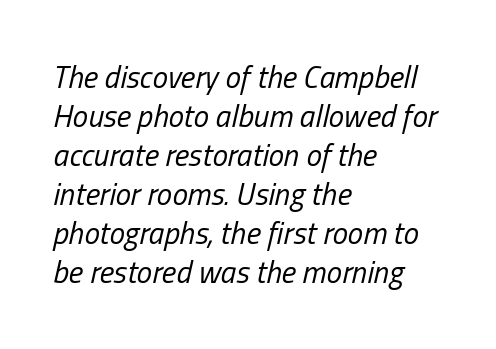
Q: Is the text bold? A: No.
Q: Is the text italic (slanted)? A: Yes, it leans right by about 13 degrees.
Q: Is the text underlined? A: No.
Q: How is the paragraph aligned? A: Left-aligned.
Q: Is the spacing between letters normal or unusually wide? A: Normal.
Q: Is the spacing between lines tight, normal or loose? A: Normal.
Q: Width (condensed, normal, or wide)? A: Condensed.
Q: Stroke contrast? A: Low.
Q: x-height? A: Medium.
Q: Monospaced? A: No.
